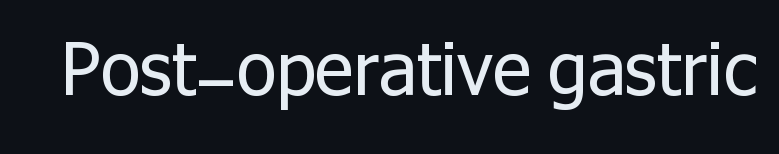
{"serif": "no", "italic": "no", "bold": "no", "weight": "regular", "width": "normal", "stroke_contrast": "low", "x_height": "medium", "monospaced": "no", "underline": "no", "letter_spacing": "normal", "letter_spacing_em": 0.0, "glyph_px": 72}
